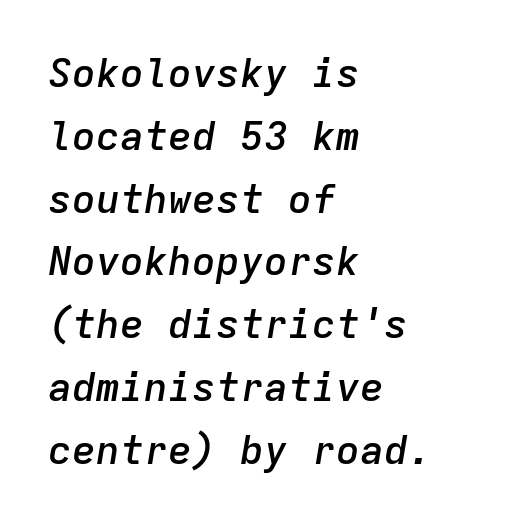
{"italic": "yes", "lean": "right", "slant_degrees": 9, "bold": "semi", "weight": "semibold", "width": "normal", "stroke_contrast": "low", "x_height": "medium", "monospaced": "yes", "underline": "no", "align": "left", "line_spacing": "normal", "line_spacing_ratio": 1.57, "letter_spacing": "normal", "letter_spacing_em": 0.0, "glyph_px": 40}
